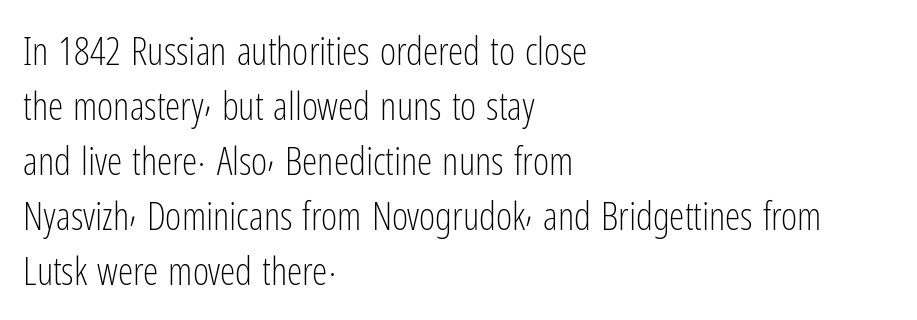
{"serif": "no", "italic": "no", "bold": "no", "weight": "light", "width": "condensed", "stroke_contrast": "low", "x_height": "medium", "monospaced": "no", "underline": "no", "align": "left", "line_spacing": "normal", "line_spacing_ratio": 1.41, "letter_spacing": "normal", "letter_spacing_em": 0.0, "glyph_px": 39}
